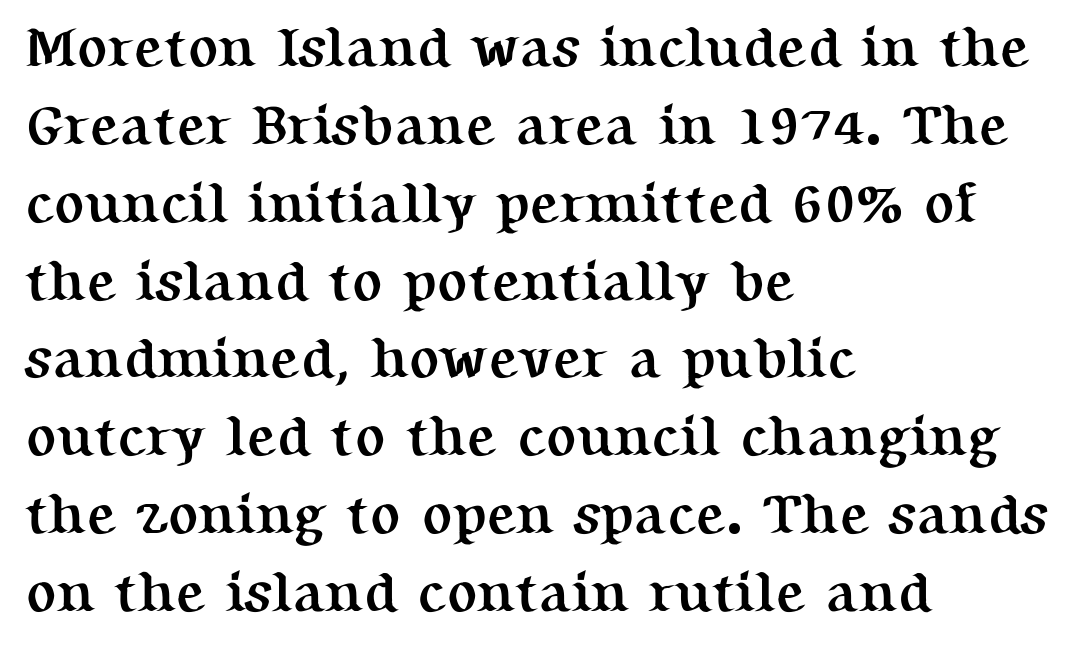
Q: Is the text bold? A: Yes.
Q: Is the text italic (slanted)? A: No, it is upright.
Q: Is the typeface a serif or a sans-serif typeface? A: Serif.
Q: Is the text underlined? A: No.
Q: How is the paragraph aligned? A: Left-aligned.
Q: Is the spacing between letters normal or unusually wide? A: Normal.
Q: Is the spacing between lines tight, normal or loose? A: Normal.
Q: Width (condensed, normal, or wide)? A: Normal.
Q: Stroke contrast? A: Medium.
Q: x-height? A: Medium.
Q: Monospaced? A: No.
